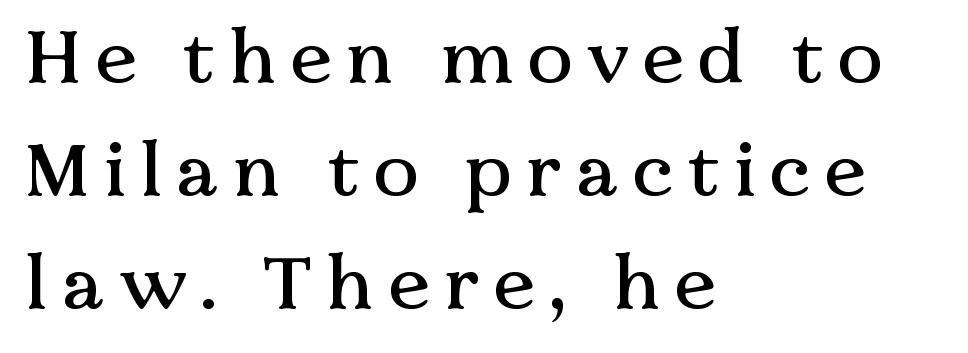
The image shows 75 px serif type, upright; set left-aligned, normal line spacing (1.51x), not underlined; medium stroke contrast and a medium x-height.
